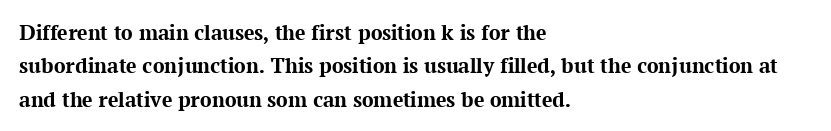
Q: Is the text bold? A: Yes.
Q: Is the text italic (slanted)? A: No, it is upright.
Q: Is the text underlined? A: No.
Q: How is the paragraph aligned? A: Left-aligned.
Q: Is the spacing between letters normal or unusually wide? A: Normal.
Q: Is the spacing between lines tight, normal or loose? A: Normal.
